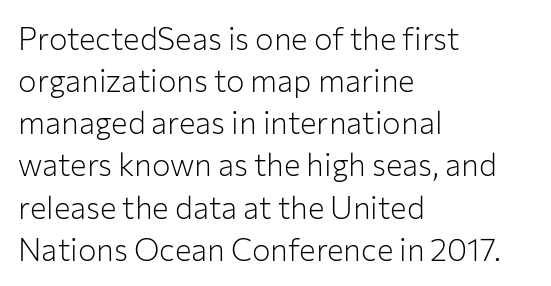
The image shows 31 px light sans-serif type, upright; set left-aligned, normal line spacing (1.36x), normal letter spacing, not underlined; low stroke contrast and a medium x-height.
